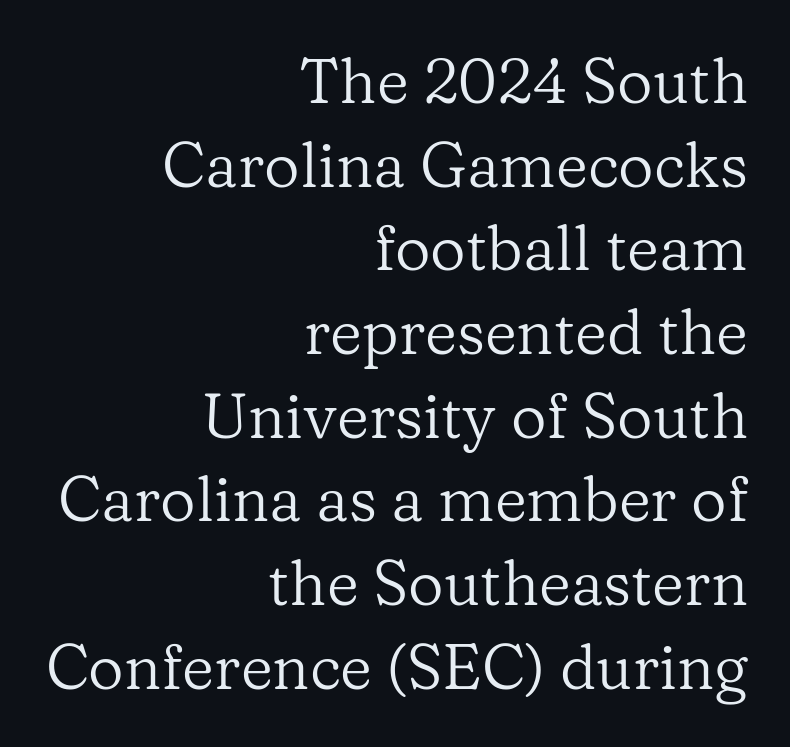
{"serif": "yes", "italic": "no", "bold": "no", "weight": "regular", "width": "normal", "stroke_contrast": "low", "x_height": "medium", "monospaced": "no", "underline": "no", "align": "right", "line_spacing": "normal", "line_spacing_ratio": 1.35, "letter_spacing": "normal", "letter_spacing_em": 0.0, "glyph_px": 62}
